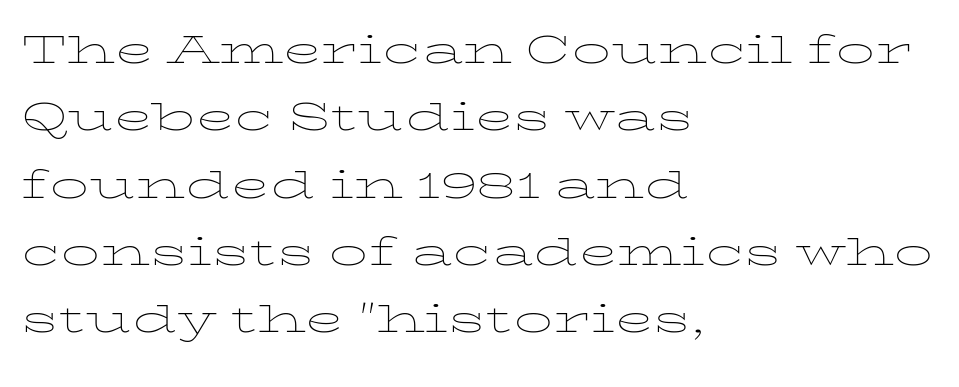
Q: Is the text bold? A: No.
Q: Is the text italic (slanted)? A: No, it is upright.
Q: Is the text underlined? A: No.
Q: How is the paragraph aligned? A: Left-aligned.
Q: Is the spacing between letters normal or unusually wide? A: Normal.
Q: Is the spacing between lines tight, normal or loose? A: Normal.
Q: Width (condensed, normal, or wide)? A: Wide.
Q: Stroke contrast? A: Low.
Q: x-height? A: Medium.
Q: Monospaced? A: No.
